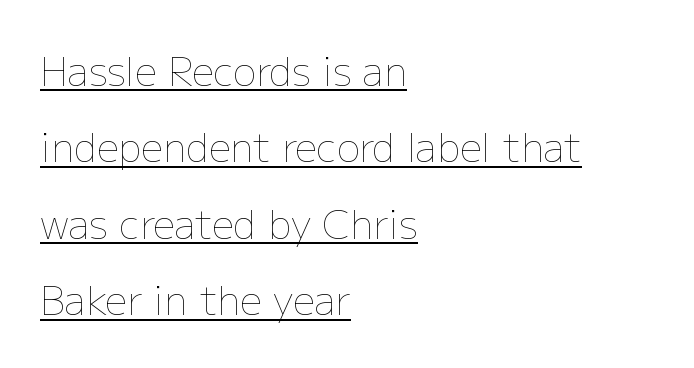
Q: Is the text bold? A: No.
Q: Is the text italic (slanted)? A: No, it is upright.
Q: Is the text underlined? A: Yes.
Q: How is the paragraph aligned? A: Left-aligned.
Q: Is the spacing between letters normal or unusually wide? A: Normal.
Q: Is the spacing between lines tight, normal or loose? A: Loose.
Q: Width (condensed, normal, or wide)? A: Normal.
Q: Stroke contrast? A: Low.
Q: x-height? A: Medium.
Q: Monospaced? A: No.
